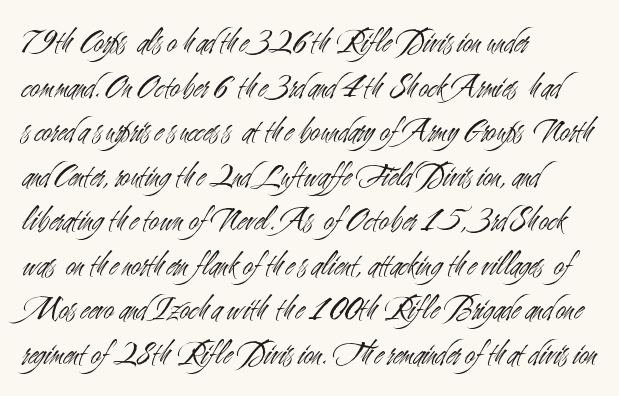
Compared with typical body copy, the letter spacing here is the same. Nope, no serifs anywhere on these letters. Here the designer chose a conventional face with non-uniform glyph widths. Heft: none added — not bold. Horizontal alignment here is leftward, the default for most running prose.
